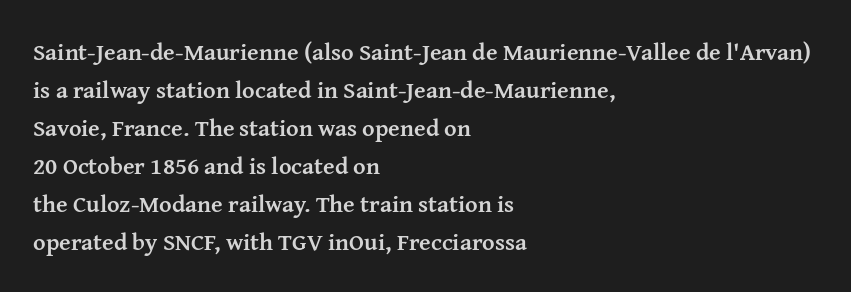
The space between consecutive lines is moderate. Alignment: flush left. The passage shown is not underscored anywhere. The type is set solid horizontally, with unmodified tracking. The characters look thick and weighty, a clear bold. Unlike italic type, these characters show no tilt at all.
